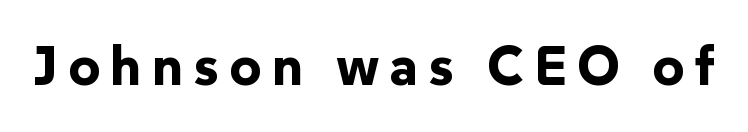
The image shows 55 px bold sans-serif type, upright; set not underlined; low stroke contrast and a medium x-height.
